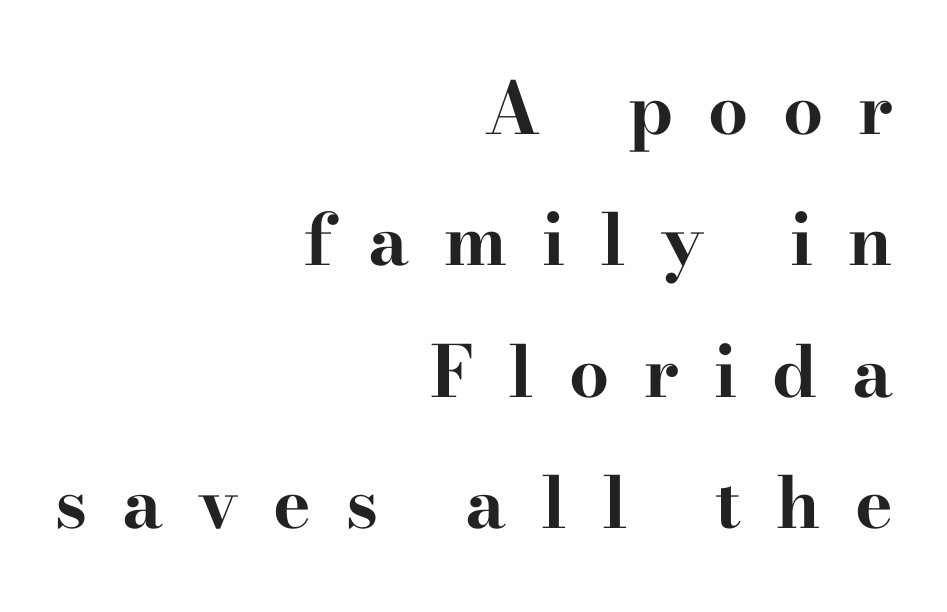
The image shows 71 px bold, wide serif type, upright; set right-aligned, line spacing 1.85x, unusually wide letter spacing (+0.49 em), not underlined; high stroke contrast and a small x-height.
